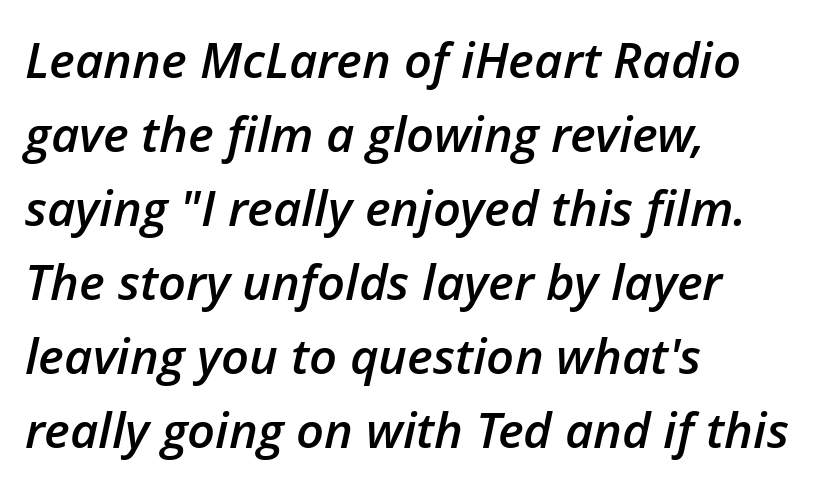
Q: Is the text bold? A: Semi-bold.
Q: Is the text italic (slanted)? A: Yes, it leans right by about 12 degrees.
Q: Is the text underlined? A: No.
Q: How is the paragraph aligned? A: Left-aligned.
Q: Is the spacing between letters normal or unusually wide? A: Normal.
Q: Is the spacing between lines tight, normal or loose? A: Normal.
Q: Width (condensed, normal, or wide)? A: Normal.
Q: Stroke contrast? A: Low.
Q: x-height? A: Medium.
Q: Monospaced? A: No.
